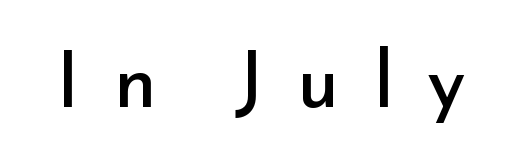
The image shows 77 px regular-weight sans-serif type, upright; set unusually wide letter spacing (+0.44 em), not underlined; low stroke contrast and a small x-height.
